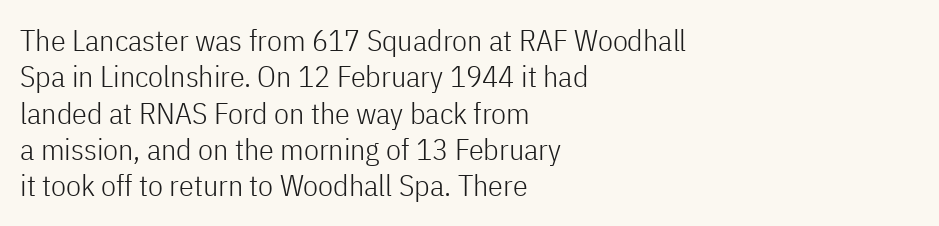
Q: Is the text bold? A: No.
Q: Is the text italic (slanted)? A: No, it is upright.
Q: Is the typeface a serif or a sans-serif typeface? A: Sans-serif.
Q: Is the text underlined? A: No.
Q: How is the paragraph aligned? A: Left-aligned.
Q: Is the spacing between letters normal or unusually wide? A: Normal.
Q: Width (condensed, normal, or wide)? A: Condensed.
Q: Stroke contrast? A: Low.
Q: x-height? A: Medium.
Q: Monospaced? A: No.
